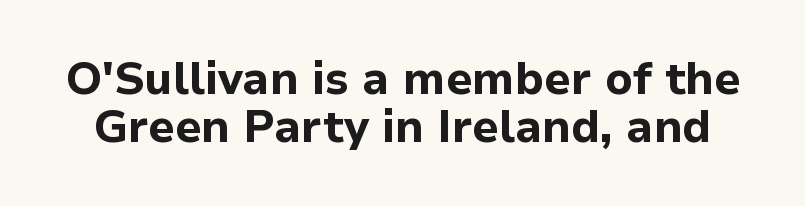
{"serif": "no", "italic": "no", "bold": "yes", "weight": "bold", "width": "normal", "stroke_contrast": "low", "x_height": "medium", "monospaced": "no", "underline": "no", "line_spacing": "tight", "line_spacing_ratio": 1.06, "letter_spacing": "normal", "letter_spacing_em": 0.0, "glyph_px": 45}
